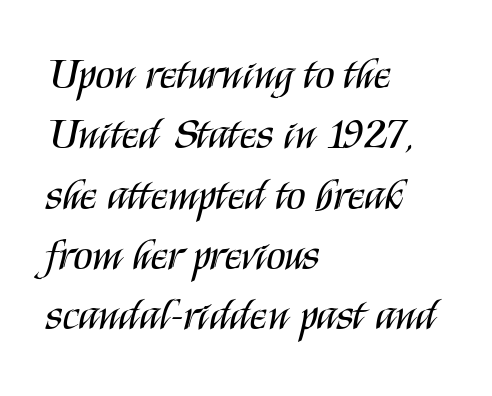
The image shows 44 px regular-weight, condensed sans-serif type; set left-aligned, normal line spacing (1.37x), normal letter spacing, not underlined; medium stroke contrast and a large x-height.
